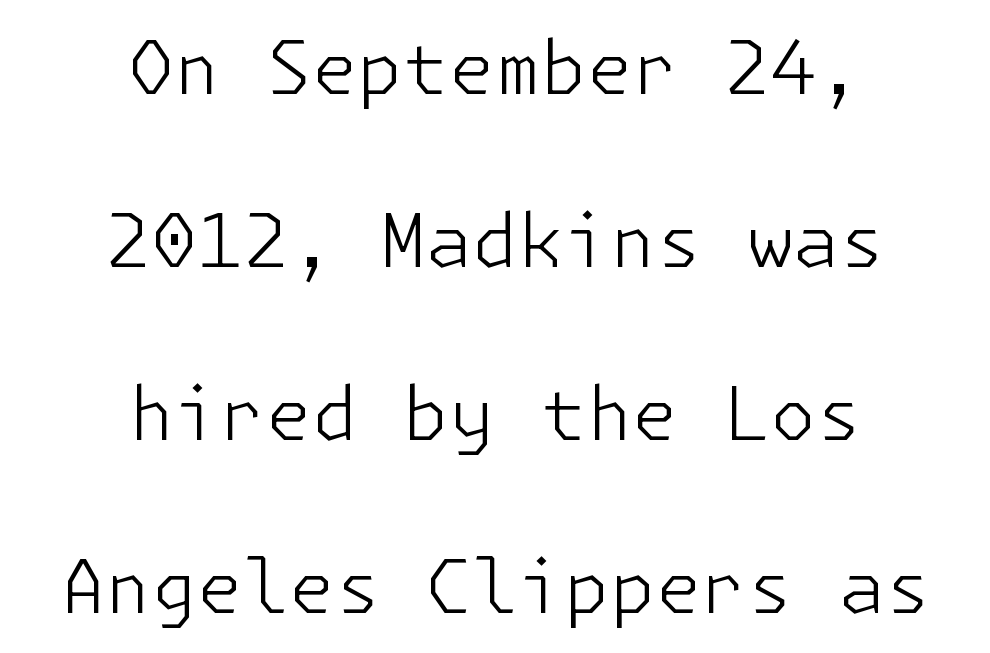
Q: Is the text bold? A: No.
Q: Is the text italic (slanted)? A: No, it is upright.
Q: Is the typeface a serif or a sans-serif typeface? A: Sans-serif.
Q: Is the text underlined? A: No.
Q: How is the paragraph aligned? A: Centered.
Q: Is the spacing between letters normal or unusually wide? A: Normal.
Q: Is the spacing between lines tight, normal or loose? A: Loose.
Q: Width (condensed, normal, or wide)? A: Normal.
Q: Stroke contrast? A: Low.
Q: x-height? A: Medium.
